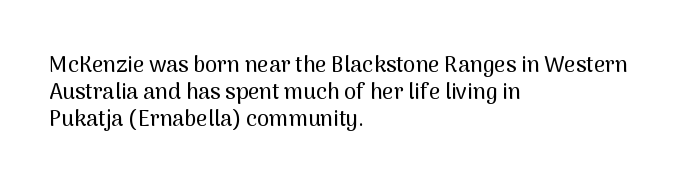
The horizontal fit of the characters is conventional and even. The typesetter chose a ragged-right arrangement here. Upright lettering throughout. The specimen omits any rule beneath the text block's lines.
